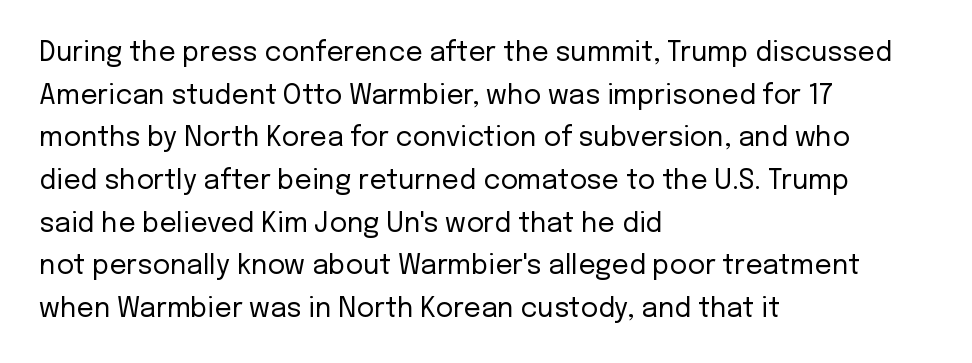
Q: Is the text bold? A: No.
Q: Is the text italic (slanted)? A: No, it is upright.
Q: Is the text underlined? A: No.
Q: How is the paragraph aligned? A: Left-aligned.
Q: Is the spacing between letters normal or unusually wide? A: Normal.
Q: Is the spacing between lines tight, normal or loose? A: Normal.
